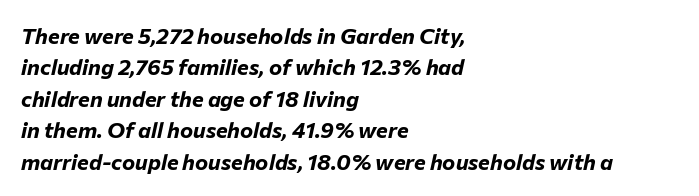
This block has exactly the height ordinary leading produces. No word sits above an underline. You could call the tracking neutral — neither tight nor loose. A student would call this left alignment; a typographer would say flush left, rag right. Would a proofreader flag this as italicized? Yes. Notice how thick the strokes are: this is what a full bold looks like.
